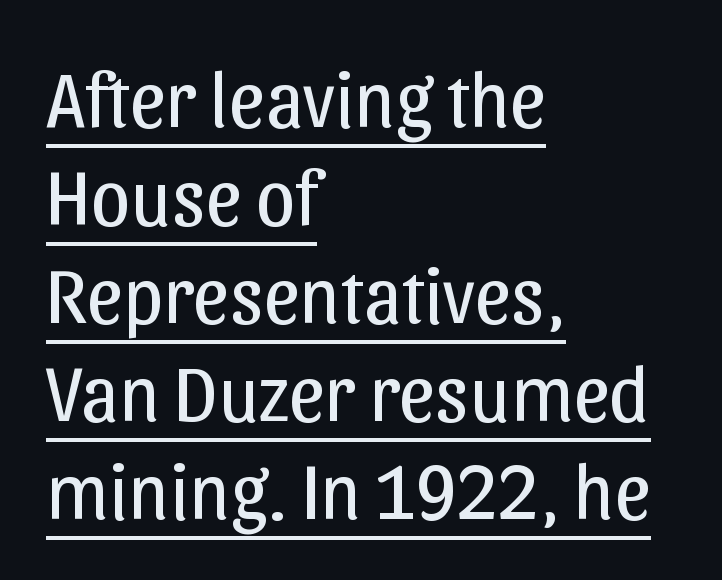
Posture: upright roman. A baseline rule has been typeset under these characters. The cut favours lightness, reaching ordinary text weight at its darkest. The face used here is proportionally spaced, like ordinary book or web type. Look at the bottom of the vertical strokes: they stop flat, with no serifs. Standard letterfit; no display-style spreading of the glyphs.
